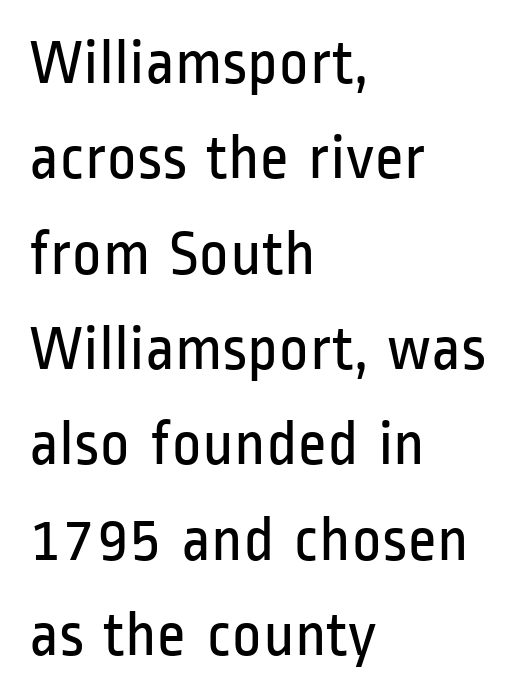
The image shows 64 px regular-weight, condensed sans-serif type, upright; set left-aligned, normal line spacing (1.49x), normal letter spacing, not underlined; low stroke contrast and a medium x-height.
